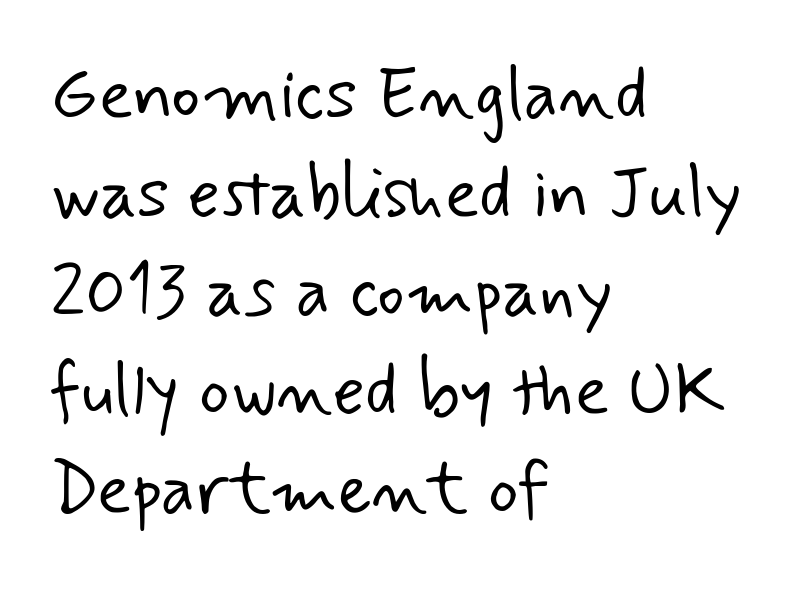
The image shows 72 px light sans-serif type; set left-aligned, normal line spacing (1.37x), normal letter spacing, not underlined; low stroke contrast and a small x-height.
